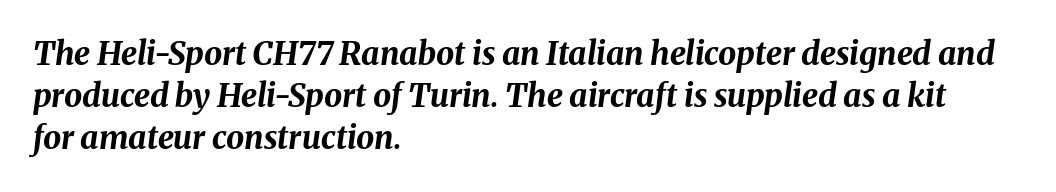
Do the characters align in a grid? No, the font is proportional. Quick note: underline off. All the whitespace from short lines collects on the right. Letter spacing: default. The face used here has the dense, thick strokes of a bold. When letters slant like this, we call the style italic.
